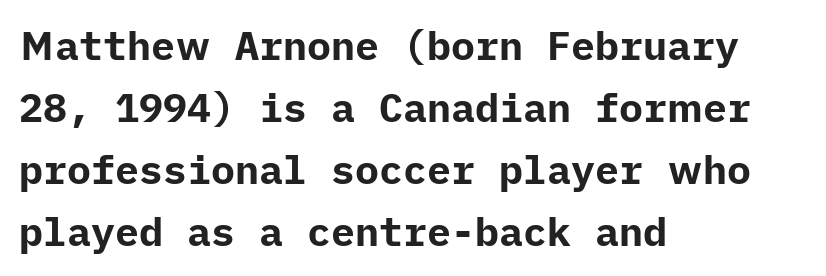
Q: Is the text bold? A: Yes.
Q: Is the text italic (slanted)? A: No, it is upright.
Q: Is the typeface a serif or a sans-serif typeface? A: Sans-serif.
Q: Is the text underlined? A: No.
Q: How is the paragraph aligned? A: Left-aligned.
Q: Is the spacing between letters normal or unusually wide? A: Normal.
Q: Is the spacing between lines tight, normal or loose? A: Normal.
Q: Width (condensed, normal, or wide)? A: Normal.
Q: Stroke contrast? A: Low.
Q: x-height? A: Medium.
